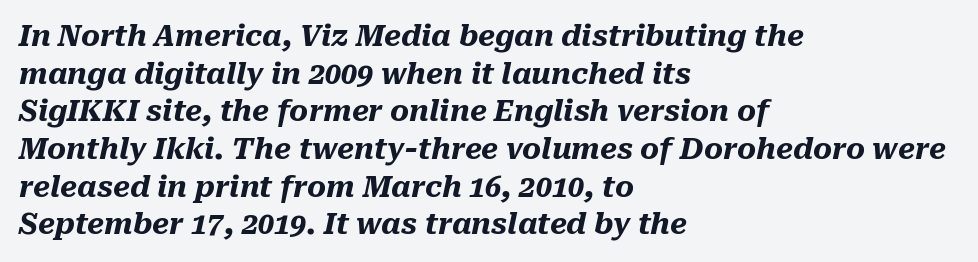
Q: Is the text bold? A: Yes.
Q: Is the text italic (slanted)? A: Yes, it leans right by about 10 degrees.
Q: Is the text underlined? A: No.
Q: How is the paragraph aligned? A: Left-aligned.
Q: Is the spacing between letters normal or unusually wide? A: Normal.
Q: Is the spacing between lines tight, normal or loose? A: Normal.
Q: Width (condensed, normal, or wide)? A: Normal.
Q: Stroke contrast? A: Medium.
Q: x-height? A: Medium.
Q: Monospaced? A: No.
